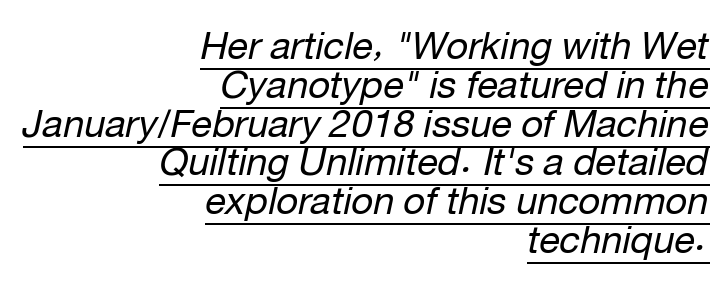
Q: Is the text bold? A: No.
Q: Is the text italic (slanted)? A: Yes, it leans right by about 12 degrees.
Q: Is the text underlined? A: Yes.
Q: How is the paragraph aligned? A: Right-aligned.
Q: Is the spacing between letters normal or unusually wide? A: Normal.
Q: Is the spacing between lines tight, normal or loose? A: Tight.
Q: Width (condensed, normal, or wide)? A: Normal.
Q: Stroke contrast? A: Low.
Q: x-height? A: Medium.
Q: Monospaced? A: No.
